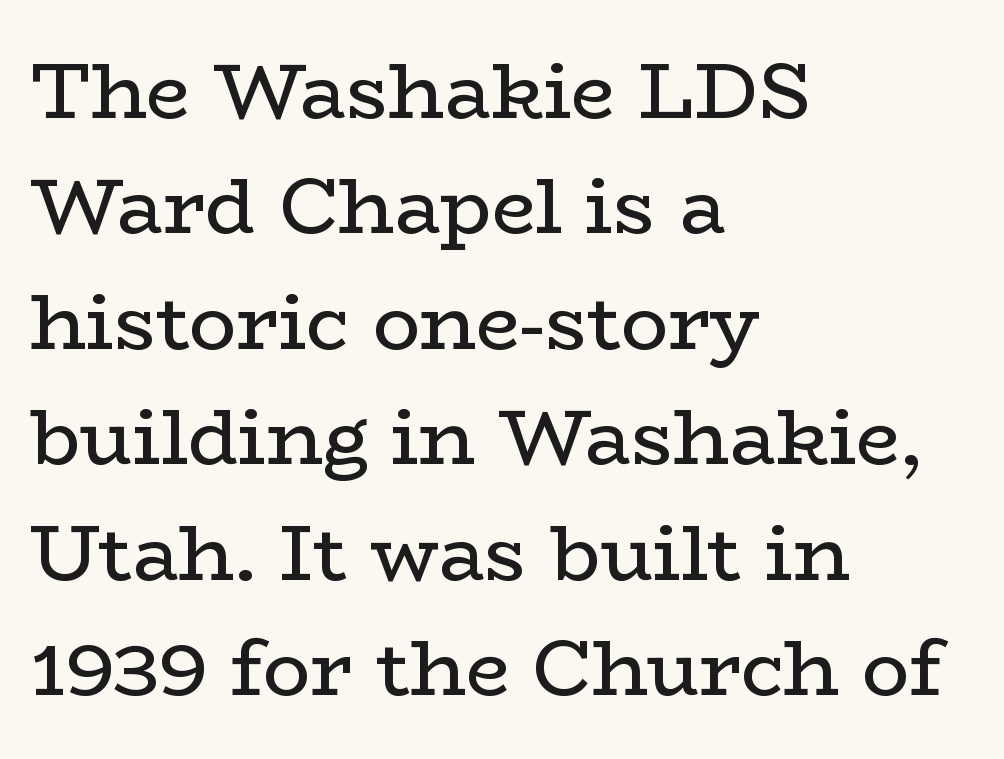
Q: Is the text bold? A: No.
Q: Is the text italic (slanted)? A: No, it is upright.
Q: Is the typeface a serif or a sans-serif typeface? A: Serif.
Q: Is the text underlined? A: No.
Q: How is the paragraph aligned? A: Left-aligned.
Q: Is the spacing between letters normal or unusually wide? A: Normal.
Q: Is the spacing between lines tight, normal or loose? A: Normal.
Q: Width (condensed, normal, or wide)? A: Wide.
Q: Stroke contrast? A: Low.
Q: x-height? A: Medium.
Q: Monospaced? A: No.
